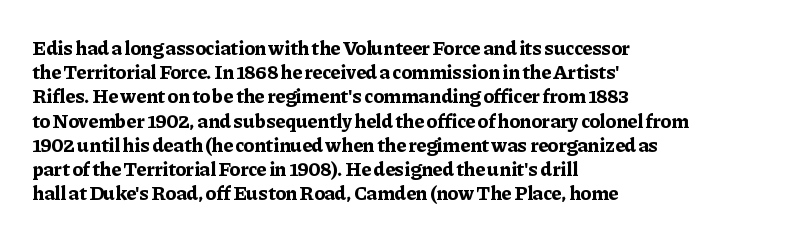
{"italic": "no", "bold": "yes", "underline": "no", "align": "left", "line_spacing_ratio": 1.21, "letter_spacing": "normal", "letter_spacing_em": 0.0, "glyph_px": 20}
